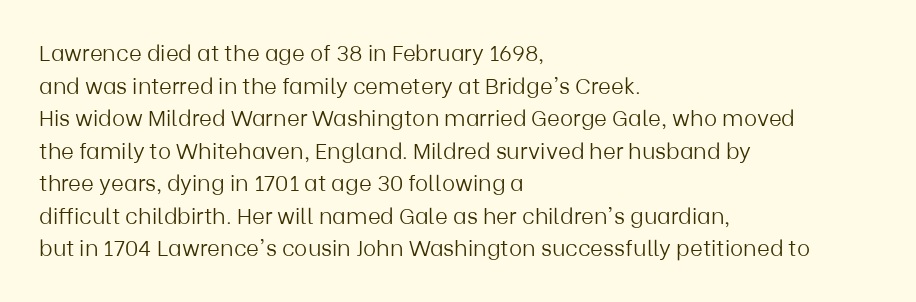
The image shows 22 px text type, upright; set left-aligned, normal line spacing (1.48x), normal letter spacing, not underlined.
